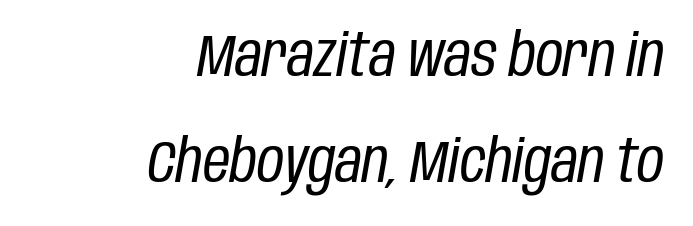
The image shows 59 px regular-weight, condensed type, italic (leaning right); set right-aligned, line spacing 1.79x, normal letter spacing, not underlined; low stroke contrast and a large x-height.
